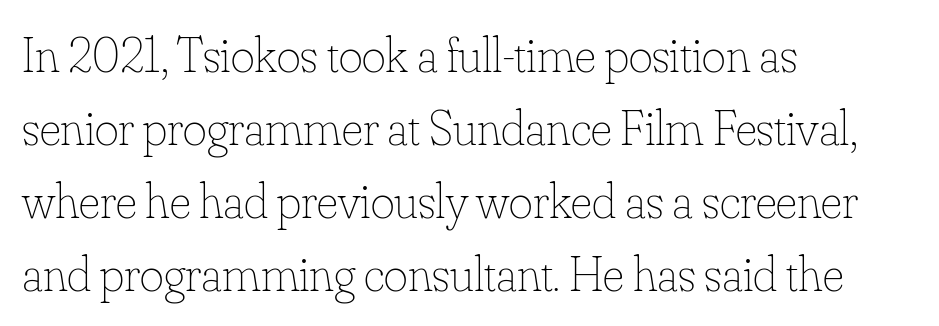
{"italic": "no", "bold": "no", "weight": "thin", "width": "normal", "stroke_contrast": "low", "x_height": "small", "monospaced": "no", "underline": "no", "align": "left", "line_spacing": "normal", "line_spacing_ratio": 1.43, "letter_spacing": "normal", "letter_spacing_em": 0.0, "glyph_px": 51}
